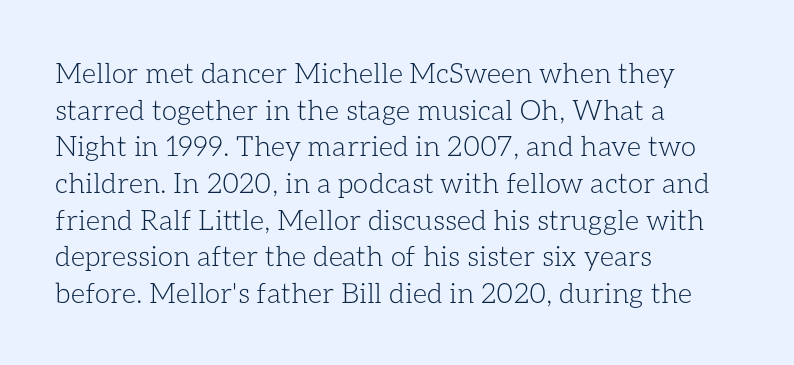
{"italic": "no", "bold": "no", "weight": "light", "width": "normal", "stroke_contrast": "low", "x_height": "medium", "monospaced": "no", "underline": "no", "align": "left", "line_spacing": "normal", "line_spacing_ratio": 1.31, "letter_spacing": "normal", "letter_spacing_em": 0.0, "glyph_px": 28}
